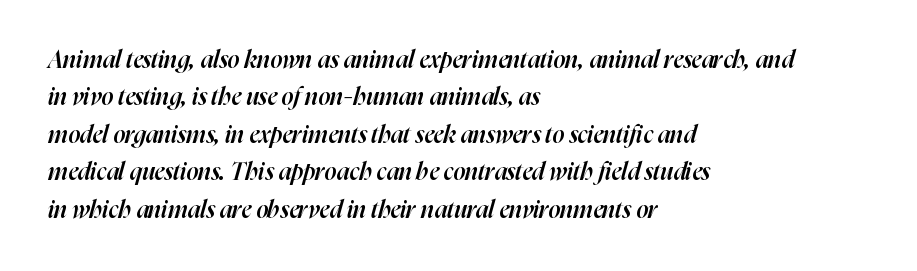
Compared with typical body copy, the letter spacing here is the same. Check under the words: just untouched page. Normally led — the rows are evenly, conventionally spaced. Tall strokes in this sample are angled rather than plumb.
